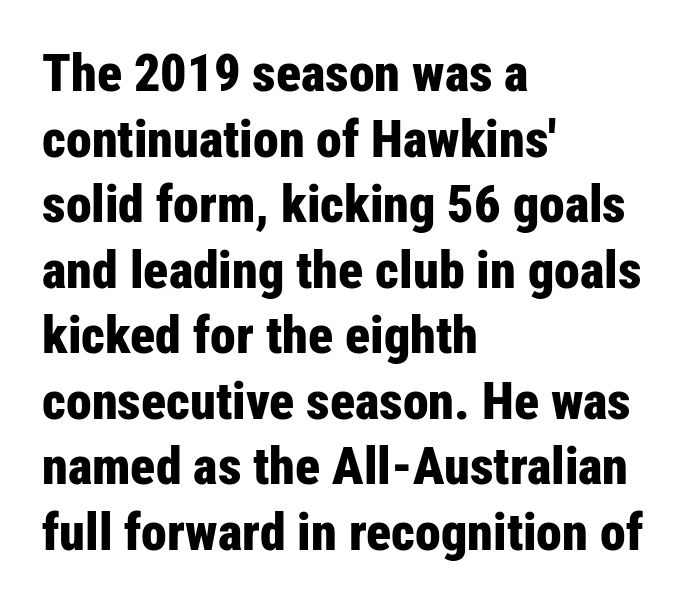
Q: Is the text bold? A: Yes.
Q: Is the text italic (slanted)? A: No, it is upright.
Q: Is the typeface a serif or a sans-serif typeface? A: Sans-serif.
Q: Is the text underlined? A: No.
Q: How is the paragraph aligned? A: Left-aligned.
Q: Is the spacing between letters normal or unusually wide? A: Normal.
Q: Is the spacing between lines tight, normal or loose? A: Normal.
Q: Width (condensed, normal, or wide)? A: Condensed.
Q: Stroke contrast? A: Low.
Q: x-height? A: Medium.
Q: Monospaced? A: No.
